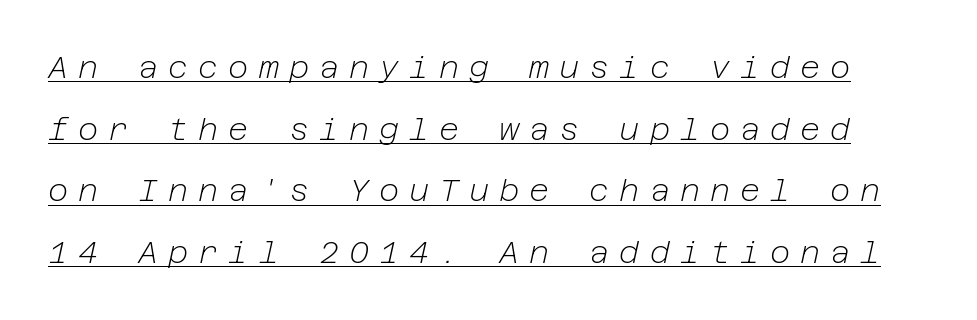
Q: Is the text bold? A: No.
Q: Is the text italic (slanted)? A: Yes, it leans right by about 12 degrees.
Q: Is the text underlined? A: Yes.
Q: Is the spacing between letters normal or unusually wide? A: Unusually wide.
Q: Is the spacing between lines tight, normal or loose? A: Loose.
Q: Width (condensed, normal, or wide)? A: Normal.
Q: Stroke contrast? A: Low.
Q: x-height? A: Medium.
